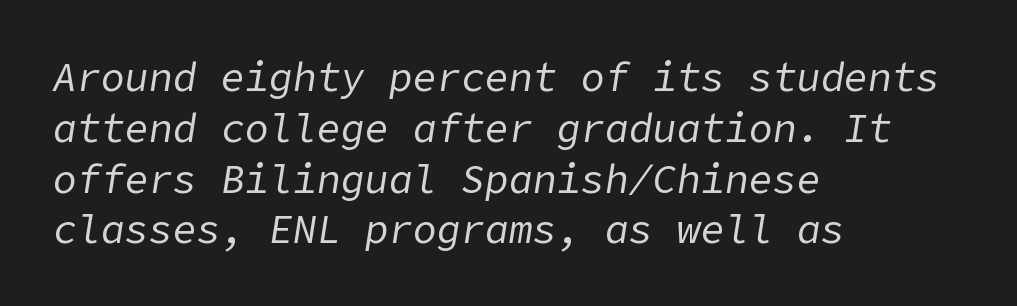
Italic: yes, the glyphs are oblique. The cut favours lightness, reaching ordinary text weight at its darkest. Each line starts at the same left margin while the right side varies. Students, observe: this is what conventionally led text looks like.
